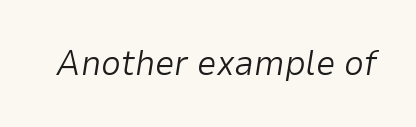
The image shows 35 px light type, italic (leaning right); set normal letter spacing, not underlined; low stroke contrast and a medium x-height.
